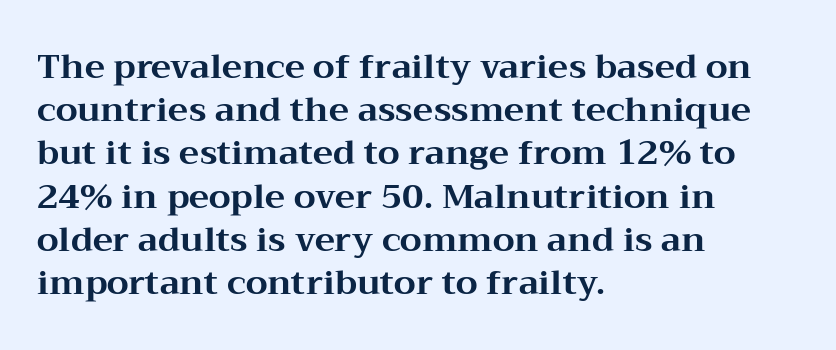
Q: Is the text bold? A: Yes.
Q: Is the text italic (slanted)? A: No, it is upright.
Q: Is the typeface a serif or a sans-serif typeface? A: Serif.
Q: Is the text underlined? A: No.
Q: How is the paragraph aligned? A: Left-aligned.
Q: Is the spacing between letters normal or unusually wide? A: Normal.
Q: Is the spacing between lines tight, normal or loose? A: Normal.
Q: Width (condensed, normal, or wide)? A: Wide.
Q: Stroke contrast? A: Medium.
Q: x-height? A: Medium.
Q: Monospaced? A: No.
